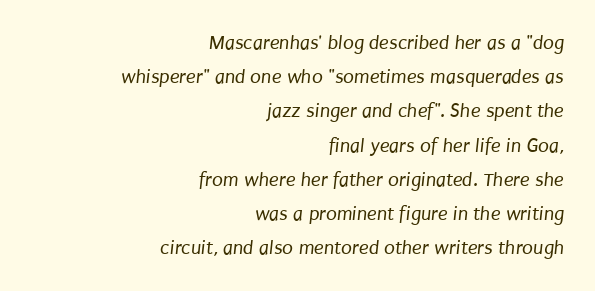
Q: Is the text bold? A: No.
Q: Is the text underlined? A: No.
Q: How is the paragraph aligned? A: Right-aligned.
Q: Is the spacing between letters normal or unusually wide? A: Normal.
